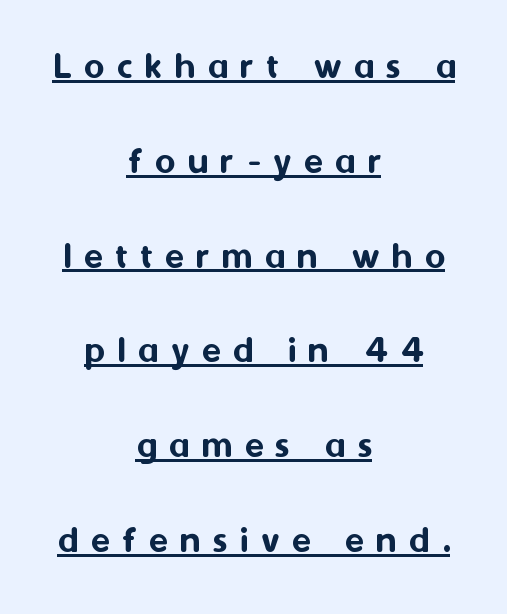
{"serif": "no", "italic": "no", "width": "normal", "stroke_contrast": "medium", "x_height": "medium", "monospaced": "no", "underline": "yes", "align": "center", "line_spacing": "loose", "line_spacing_ratio": 2.43, "letter_spacing": "wide", "letter_spacing_em": 0.32, "glyph_px": 39}
